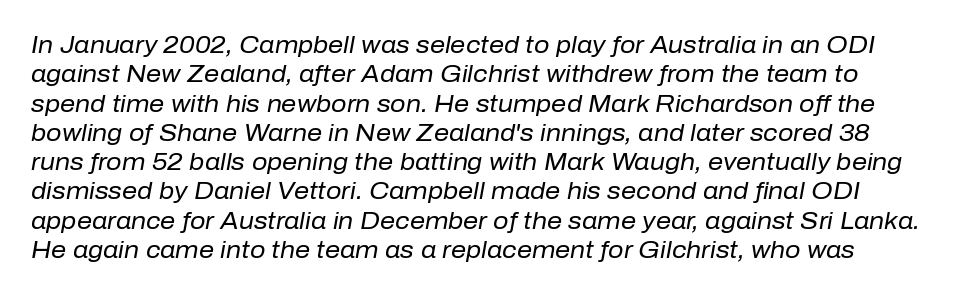
{"italic": "yes", "lean": "right", "slant_degrees": 10, "bold": "no", "underline": "no", "line_spacing_ratio": 1.22, "letter_spacing": "normal", "letter_spacing_em": 0.0, "glyph_px": 24}
